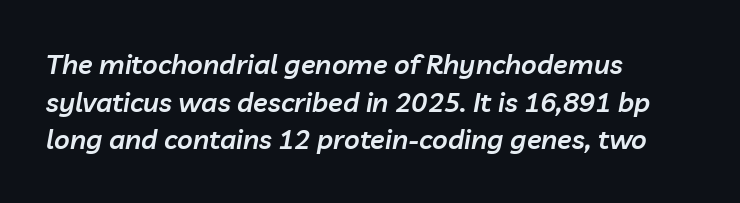
The image shows 27 px text type, italic (leaning right); set left-aligned, normal line spacing (1.39x), normal letter spacing, not underlined.
